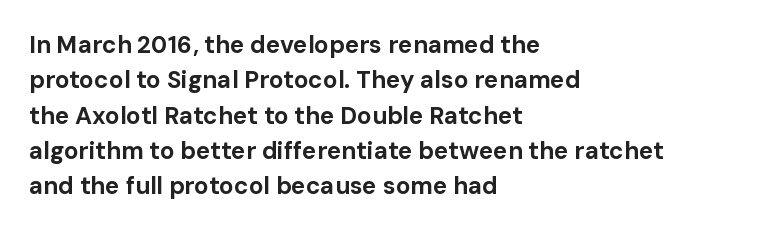
Q: Is the text bold? A: Yes.
Q: Is the text italic (slanted)? A: No, it is upright.
Q: Is the text underlined? A: No.
Q: How is the paragraph aligned? A: Left-aligned.
Q: Is the spacing between letters normal or unusually wide? A: Normal.
Q: Is the spacing between lines tight, normal or loose? A: Normal.
